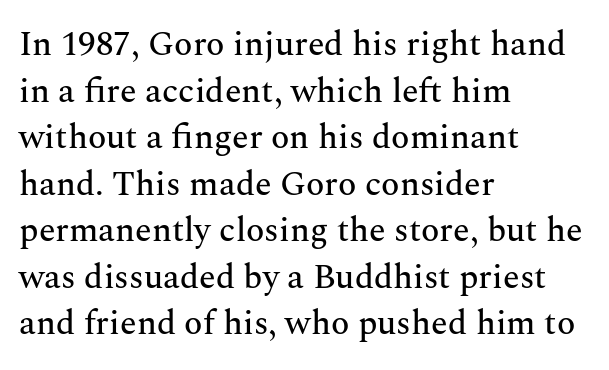
{"serif": "yes", "italic": "no", "width": "normal", "stroke_contrast": "medium", "x_height": "medium", "monospaced": "no", "underline": "no", "align": "left", "line_spacing": "normal", "line_spacing_ratio": 1.37, "letter_spacing": "normal", "letter_spacing_em": 0.0, "glyph_px": 34}
